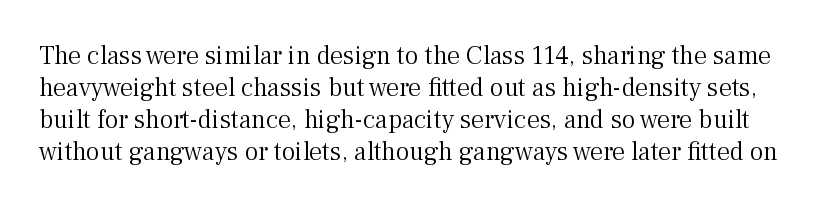
{"italic": "no", "bold": "no", "underline": "no", "line_spacing_ratio": 1.23, "letter_spacing": "normal", "letter_spacing_em": 0.0, "glyph_px": 26}
